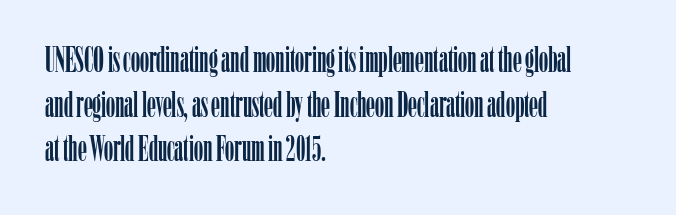
Unlike a clean sans, this face finishes its strokes with serifs. Default kerning and tracking; the words read as compact shapes. A roman cut, with each character standing at attention. Character widths vary here, with narrow letters taking less room than wide ones. Each line starts at the same left margin while the right side varies.
